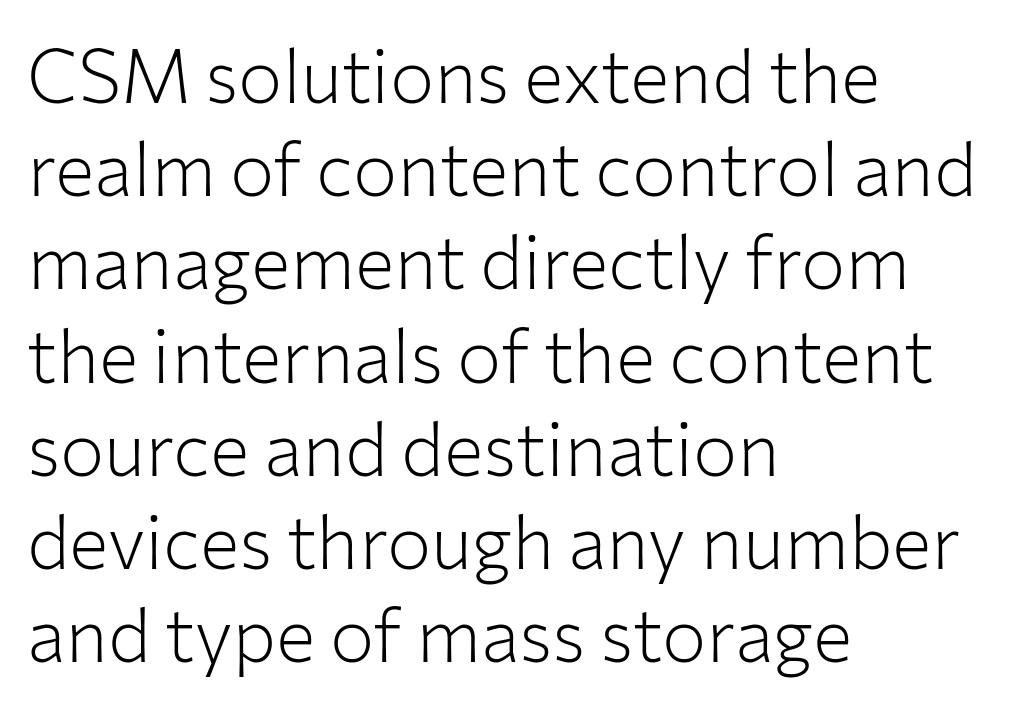
The image shows 74 px light sans-serif type, upright; set left-aligned, normal line spacing (1.26x), normal letter spacing, not underlined; low stroke contrast and a medium x-height.
